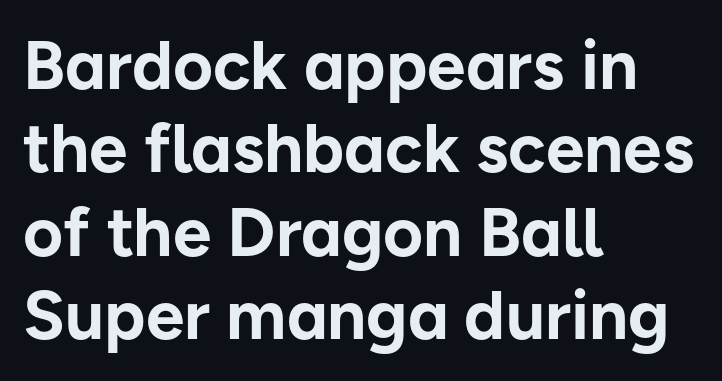
{"serif": "no", "italic": "no", "bold": "yes", "weight": "bold", "width": "normal", "stroke_contrast": "low", "x_height": "medium", "monospaced": "no", "underline": "no", "align": "left", "line_spacing_ratio": 1.21, "letter_spacing": "normal", "letter_spacing_em": 0.0, "glyph_px": 69}
